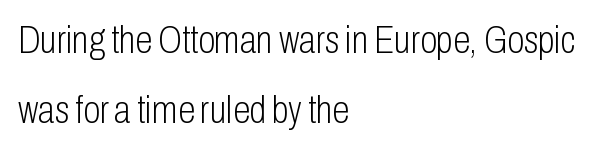
The image shows 39 px light, condensed sans-serif type, upright; set left-aligned, line spacing 1.8x, normal letter spacing, not underlined; low stroke contrast and a medium x-height.
